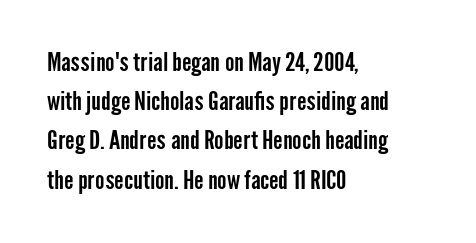
The foot of each line stays bare and open. Upright lettering throughout. Characters follow at the spacing the type designer built in. Line spacing here is normal.
